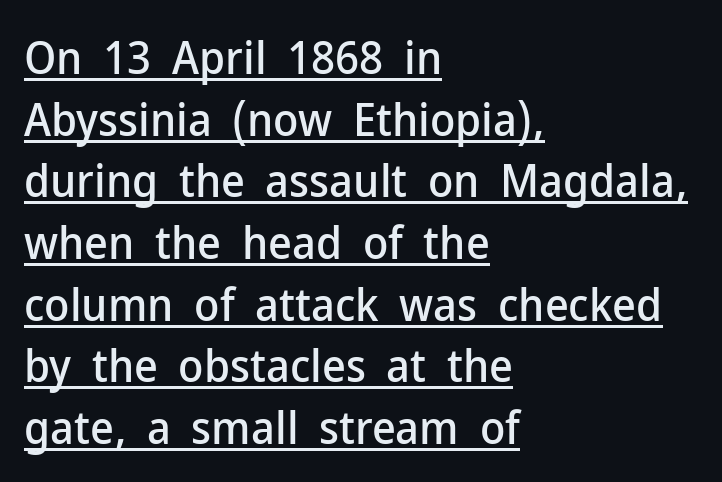
{"serif": "no", "italic": "no", "width": "normal", "stroke_contrast": "low", "x_height": "medium", "monospaced": "no", "underline": "yes", "align": "left", "line_spacing": "normal", "line_spacing_ratio": 1.34, "letter_spacing": "normal", "letter_spacing_em": 0.0, "glyph_px": 46}
